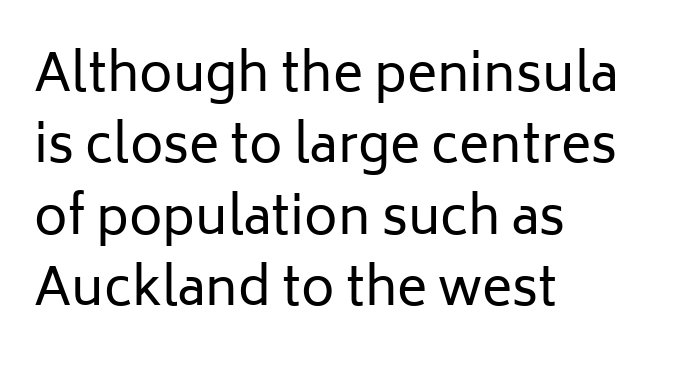
The letters look calm and open, with moderate or lighter stems. Honestly, there is no underline to notice here at all. Style check: upright. The passage is arranged the way most books set body copy — flush left.
